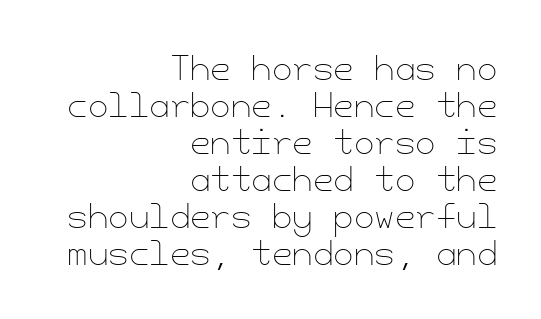
Q: Is the text bold? A: No.
Q: Is the text italic (slanted)? A: No, it is upright.
Q: Is the text underlined? A: No.
Q: How is the paragraph aligned? A: Right-aligned.
Q: Is the spacing between letters normal or unusually wide? A: Normal.
Q: Is the spacing between lines tight, normal or loose? A: Tight.
Q: Width (condensed, normal, or wide)? A: Normal.
Q: Stroke contrast? A: Low.
Q: x-height? A: Small.
